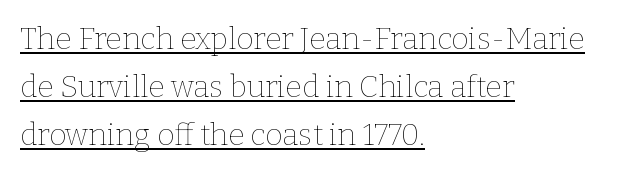
Q: Is the text bold? A: No.
Q: Is the text italic (slanted)? A: No, it is upright.
Q: Is the text underlined? A: Yes.
Q: How is the paragraph aligned? A: Left-aligned.
Q: Is the spacing between letters normal or unusually wide? A: Normal.
Q: Is the spacing between lines tight, normal or loose? A: Normal.
Q: Width (condensed, normal, or wide)? A: Normal.
Q: Stroke contrast? A: Low.
Q: x-height? A: Medium.
Q: Monospaced? A: No.
